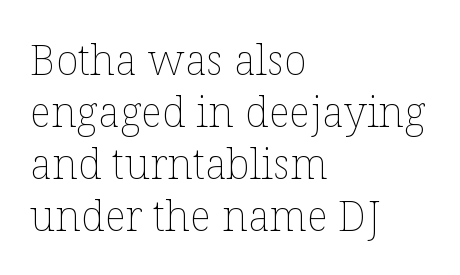
{"italic": "no", "bold": "no", "weight": "thin", "width": "normal", "stroke_contrast": "low", "x_height": "medium", "monospaced": "no", "underline": "no", "align": "left", "line_spacing_ratio": 1.24, "letter_spacing": "normal", "letter_spacing_em": 0.0, "glyph_px": 42}
